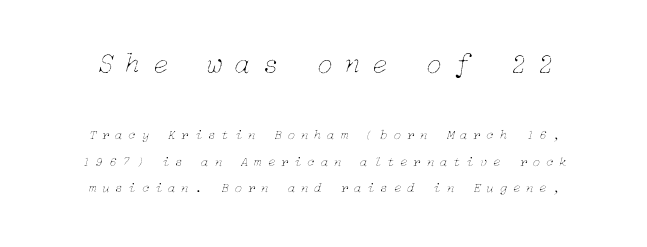
Someone cranked the tracking dial way up on this one. The text carries the slant typical of an italic or oblique font. The specimen omits any rule beneath the text block's lines. The emphasis by scale lands on block number one, above. The weight would be labelled regular, book, light, or lighter still.
